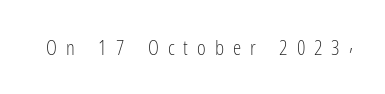
{"italic": "no", "bold": "no", "underline": "no", "letter_spacing": "wide", "letter_spacing_em": 0.43, "glyph_px": 21}
